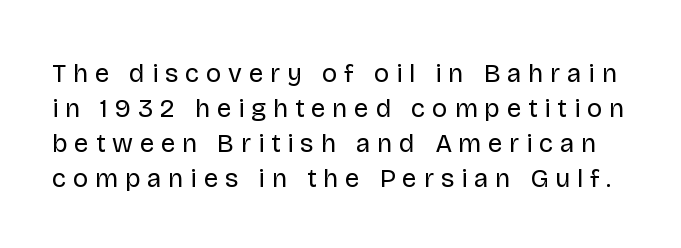
Q: Is the text bold? A: No.
Q: Is the text italic (slanted)? A: No, it is upright.
Q: Is the text underlined? A: No.
Q: Is the spacing between letters normal or unusually wide? A: Unusually wide.
Q: Is the spacing between lines tight, normal or loose? A: Normal.
